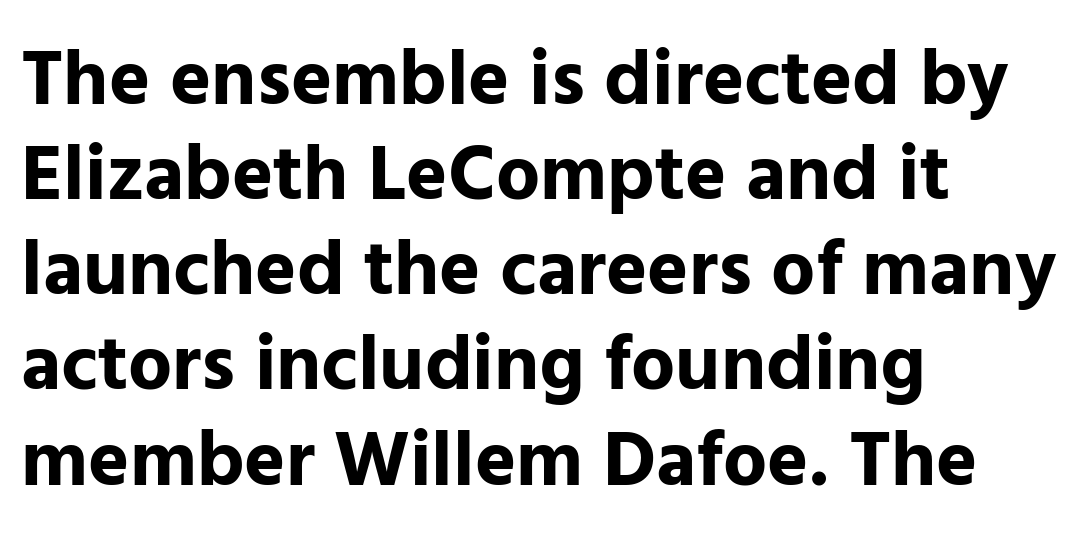
Think of a printed novel: that variable character pitch is what you see here. Visually the block forms a straight wall on the left and a jagged coastline on the right. Nobody touched the tracking dial on this one. Strokes here are thick enough to call this a true bold. No feet cap the strokes, marking this as sans-serif type. Underline: absent.
